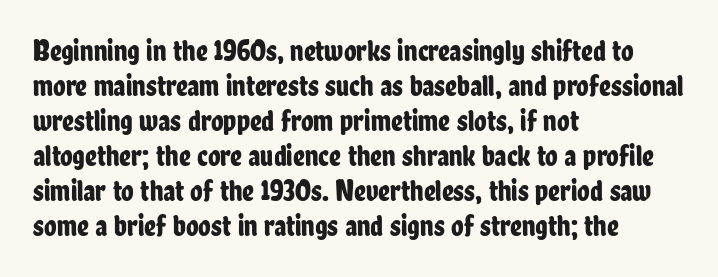
The image shows 29 px condensed sans-serif type, upright; set left-aligned, line spacing 1.21x, normal letter spacing, not underlined; low stroke contrast and a medium x-height.
